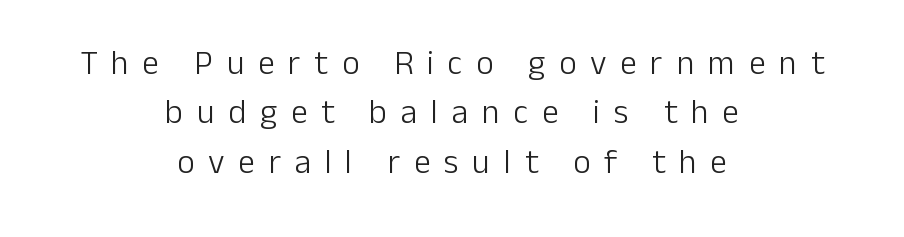
Q: Is the text bold? A: No.
Q: Is the text italic (slanted)? A: No, it is upright.
Q: Is the typeface a serif or a sans-serif typeface? A: Sans-serif.
Q: Is the text underlined? A: No.
Q: How is the paragraph aligned? A: Centered.
Q: Is the spacing between letters normal or unusually wide? A: Unusually wide.
Q: Is the spacing between lines tight, normal or loose? A: Normal.
Q: Width (condensed, normal, or wide)? A: Normal.
Q: Stroke contrast? A: Low.
Q: x-height? A: Medium.
Q: Monospaced? A: No.
